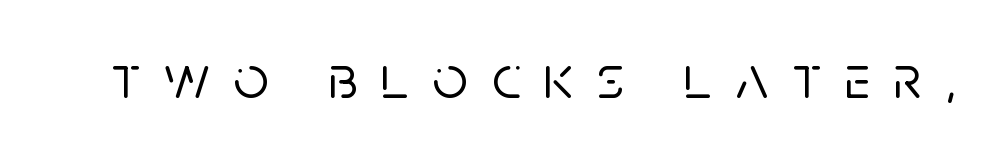
Q: Is the text italic (slanted)? A: No, it is upright.
Q: Is the typeface a serif or a sans-serif typeface? A: Sans-serif.
Q: Is the text underlined? A: No.
Q: Is the spacing between letters normal or unusually wide? A: Unusually wide.
Q: Width (condensed, normal, or wide)? A: Normal.
Q: Stroke contrast? A: Low.
Q: x-height? A: Large.
Q: Monospaced? A: No.
